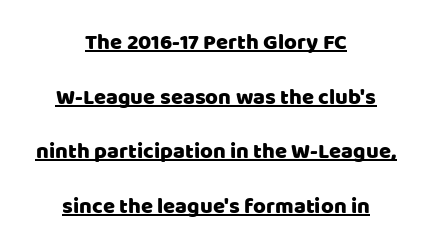
These lines were composed using upright roman letters. Line starts and ends both wander, symmetrically. Compared with undecorated copy, this sample adds a rule below the words. You could fit nearly another row in the gap between these rows. Does extra space separate the letters? No, they use regular spacing.
